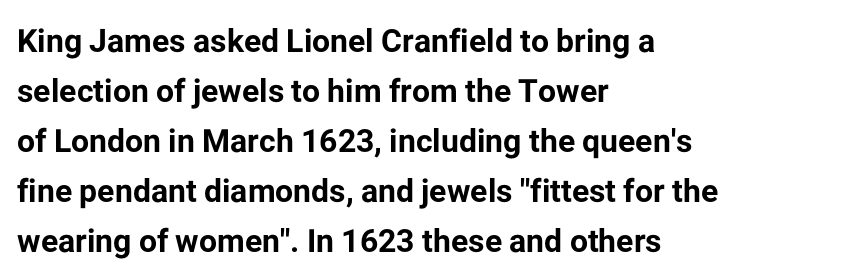
Is this a fixed-width face? No — the glyphs have proportional, varying widths. The line-height multiplier appears to be the usual default. The rendering shows plain stroke endings on the letterforms — a sans-serif design. Emphasis by weight is at full strength: bold.
